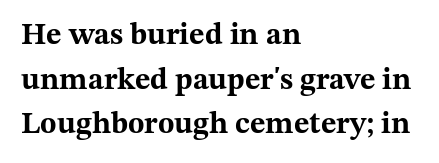
The image shows 30 px bold, wide serif type, upright; set left-aligned, normal line spacing (1.49x), normal letter spacing, not underlined; medium stroke contrast and a medium x-height.
